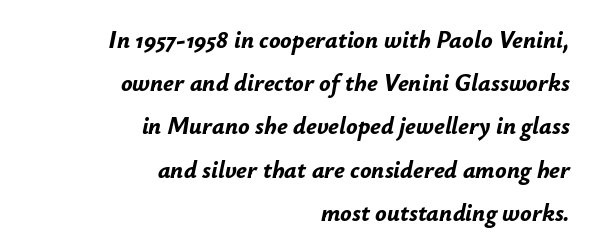
The image shows 24 px bold type, italic (leaning right); set right-aligned, line spacing 1.8x, normal letter spacing, not underlined.
